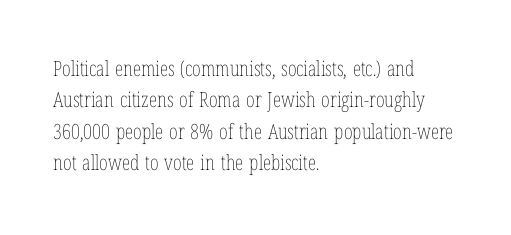
Q: Is the text bold? A: No.
Q: Is the text italic (slanted)? A: No, it is upright.
Q: Is the text underlined? A: No.
Q: How is the paragraph aligned? A: Left-aligned.
Q: Is the spacing between letters normal or unusually wide? A: Normal.
Q: Is the spacing between lines tight, normal or loose? A: Normal.
